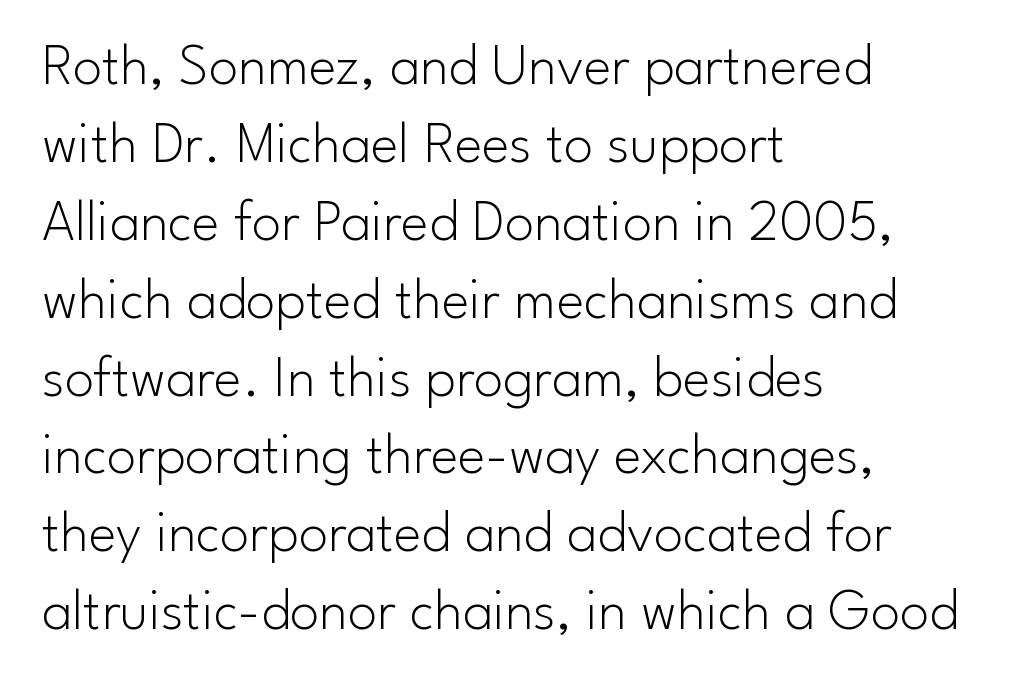
Q: Is the text bold? A: No.
Q: Is the text italic (slanted)? A: No, it is upright.
Q: Is the typeface a serif or a sans-serif typeface? A: Sans-serif.
Q: Is the text underlined? A: No.
Q: How is the paragraph aligned? A: Left-aligned.
Q: Is the spacing between letters normal or unusually wide? A: Normal.
Q: Is the spacing between lines tight, normal or loose? A: Normal.
Q: Width (condensed, normal, or wide)? A: Normal.
Q: Stroke contrast? A: Low.
Q: x-height? A: Small.
Q: Monospaced? A: No.
